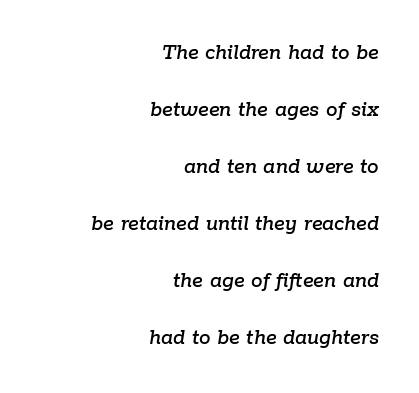
The image shows 23 px text type, italic (leaning right); set right-aligned, loose line spacing (2.48x), normal letter spacing, not underlined.
